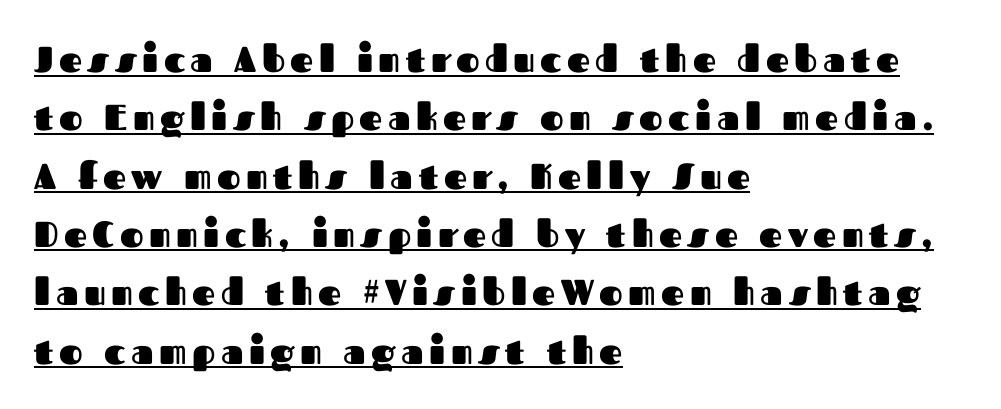
Q: Is the text bold? A: Yes.
Q: Is the text italic (slanted)? A: No, it is upright.
Q: Is the typeface a serif or a sans-serif typeface? A: Sans-serif.
Q: Is the text underlined? A: Yes.
Q: How is the paragraph aligned? A: Left-aligned.
Q: Is the spacing between lines tight, normal or loose? A: Normal.
Q: Width (condensed, normal, or wide)? A: Normal.
Q: Stroke contrast? A: Medium.
Q: x-height? A: Medium.
Q: Monospaced? A: No.
